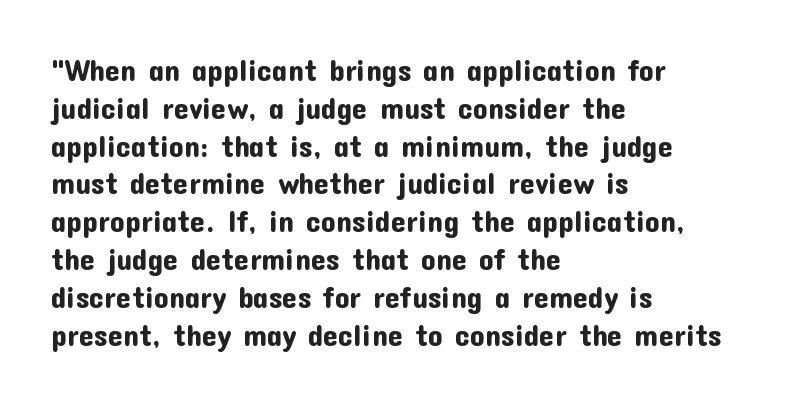
This sample has the flowing, uneven cadence of proportional lettering. Is there much room between lines? A standard amount, neither cramped nor airy. Nope, not italic — everything's standing straight. Type without underlining. Does the type have serifs? No, each stem ends abruptly.
